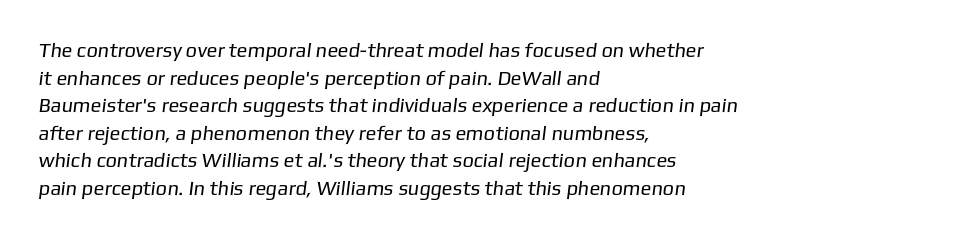
What's the leading like? Ordinary, nothing unusual. Here the glyphs are tracked normally, forming tight word shapes. Has an underline been added? It has not. The strokes carry an ordinary text weight at most.
